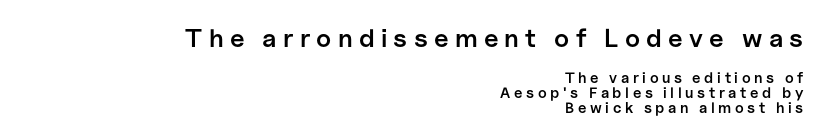
The image shows 26 px text type, upright; set right-aligned, tight line spacing (1.0x), unusually wide letter spacing (+0.24 em), not underlined; the first (top) block is 1.73x larger.
